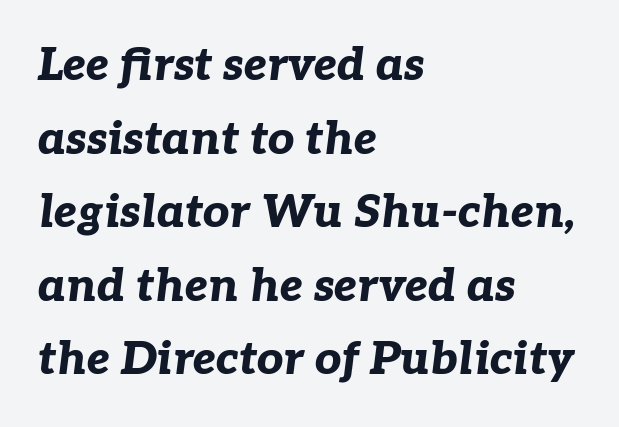
The image shows 46 px bold type, italic (leaning right); set left-aligned, normal line spacing (1.6x), normal letter spacing, not underlined; low stroke contrast and a medium x-height.
